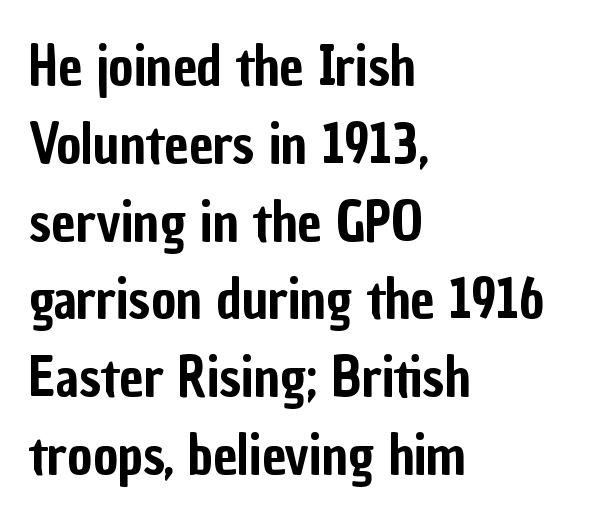
What's the leading like? Ordinary, nothing unusual. Look at the bottom of the vertical strokes: they stop flat, with no serifs. Casual observation: everything's shoved over to the left. Spacing between characters is what you'd get straight out of the box. Notice how the stems are strictly vertical — no italics here.
